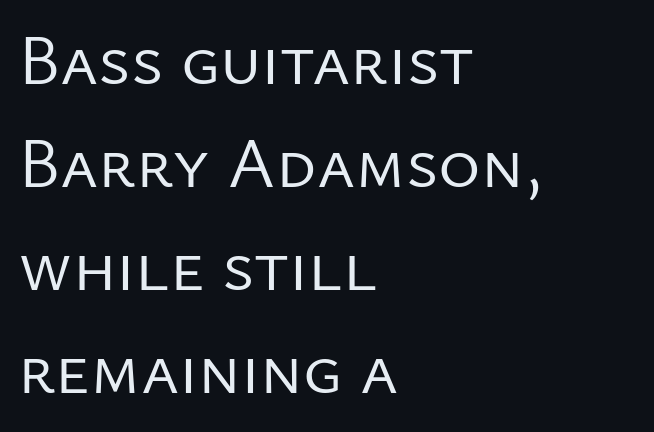
The image shows 72 px regular-weight sans-serif type, upright; set left-aligned, normal line spacing (1.43x), normal letter spacing, not underlined; low stroke contrast and a medium x-height.
